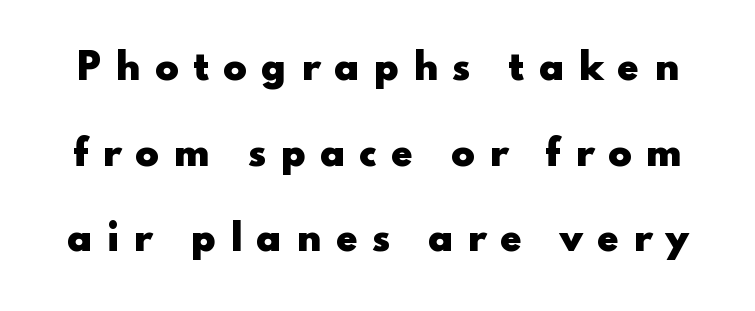
{"serif": "no", "italic": "no", "bold": "yes", "weight": "heavy", "width": "wide", "stroke_contrast": "low", "x_height": "small", "monospaced": "no", "underline": "no", "line_spacing": "loose", "line_spacing_ratio": 2.45, "letter_spacing": "wide", "letter_spacing_em": 0.4, "glyph_px": 35}
